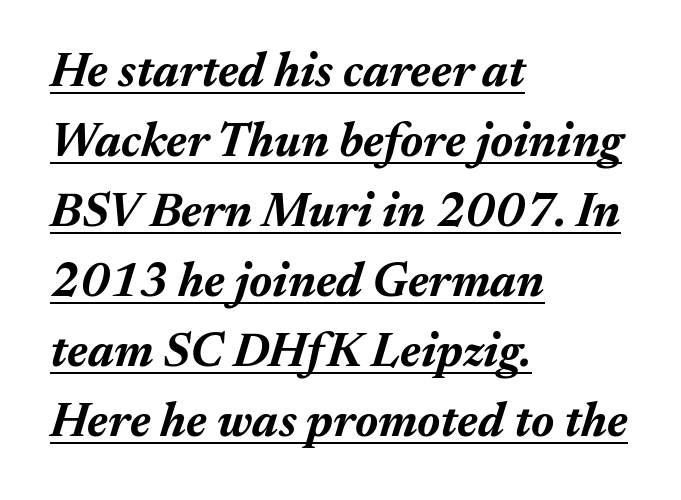
A typesetter would call this zero additional tracking. The line-height multiplier appears to be the usual default. The face used here is proportionally spaced, like ordinary book or web type. A typesetter would mark this as italic. The rendered words wear a rule along their underside.
